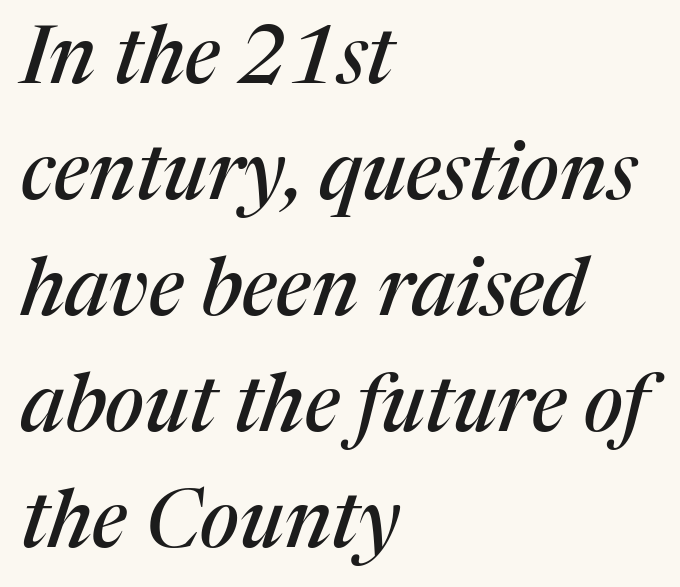
Q: Is the text italic (slanted)? A: Yes, it leans right by about 17 degrees.
Q: Is the typeface a serif or a sans-serif typeface? A: Serif.
Q: Is the text underlined? A: No.
Q: How is the paragraph aligned? A: Left-aligned.
Q: Is the spacing between letters normal or unusually wide? A: Normal.
Q: Is the spacing between lines tight, normal or loose? A: Normal.
Q: Width (condensed, normal, or wide)? A: Normal.
Q: Stroke contrast? A: Medium.
Q: x-height? A: Medium.
Q: Monospaced? A: No.
